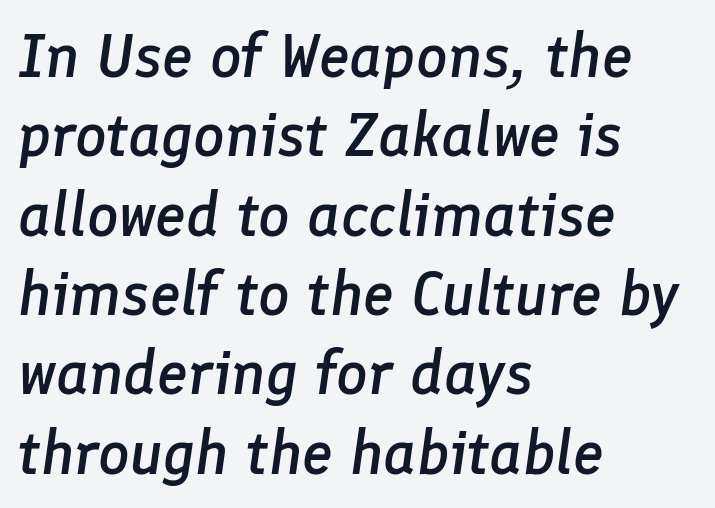
The image shows 62 px semibold type, italic (leaning right); set left-aligned, normal line spacing (1.28x), normal letter spacing, not underlined; low stroke contrast and a medium x-height.
